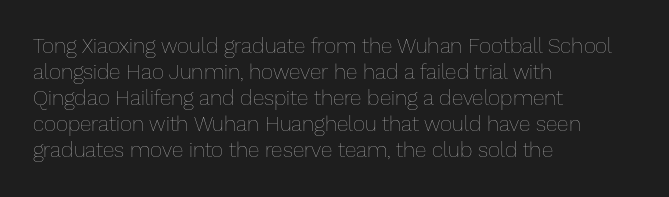
{"italic": "no", "bold": "no", "underline": "no", "align": "left", "line_spacing_ratio": 1.24, "letter_spacing": "normal", "letter_spacing_em": 0.0, "glyph_px": 21}
